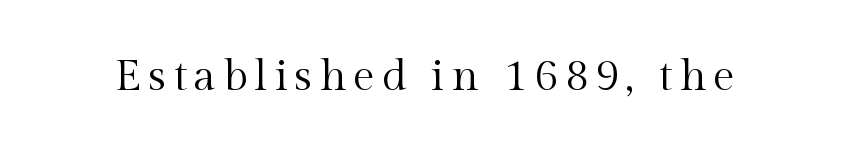
Q: Is the text bold? A: No.
Q: Is the text italic (slanted)? A: No, it is upright.
Q: Is the typeface a serif or a sans-serif typeface? A: Serif.
Q: Is the text underlined? A: No.
Q: Width (condensed, normal, or wide)? A: Normal.
Q: x-height? A: Medium.
Q: Monospaced? A: No.
